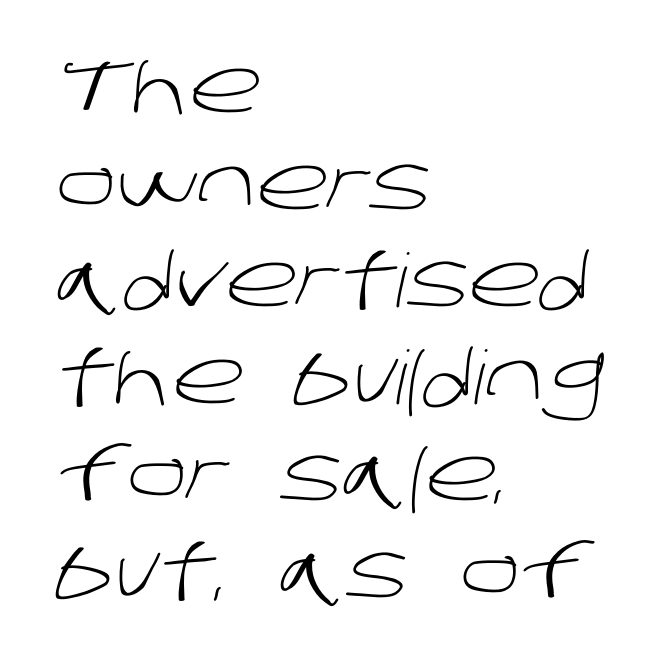
The block of text has a typical density, with ordinary space between rows. The space beneath each line is pristine and unruled. Unlike a traditional serif, this face leaves its strokes unadorned. Caption: standard tracking, unaltered.
